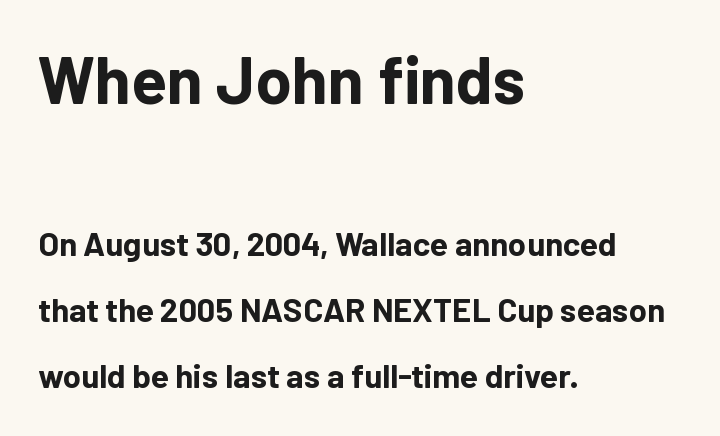
Q: Is the text bold? A: Yes.
Q: Is the text italic (slanted)? A: No, it is upright.
Q: Is the typeface a serif or a sans-serif typeface? A: Sans-serif.
Q: Is the text underlined? A: No.
Q: How is the paragraph aligned? A: Left-aligned.
Q: Is the spacing between letters normal or unusually wide? A: Normal.
Q: Is the spacing between lines tight, normal or loose? A: Loose.
Q: Which block of text is set in a larger size, the first (top) or the second (bottom)? A: The first (top) one.
Q: Width (condensed, normal, or wide)? A: Normal.
Q: Stroke contrast? A: Low.
Q: x-height? A: Medium.
Q: Monospaced? A: No.
